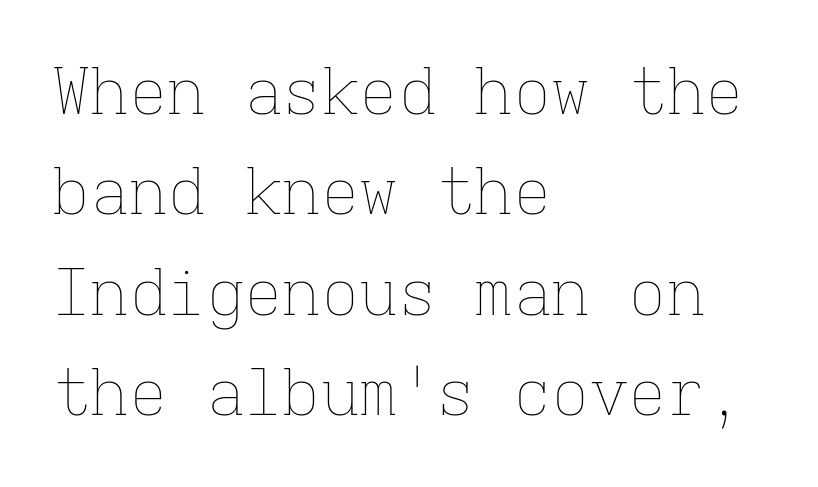
The image shows 64 px thin type, upright, monospaced; set left-aligned, normal line spacing (1.57x), normal letter spacing, not underlined; low stroke contrast and a medium x-height.
